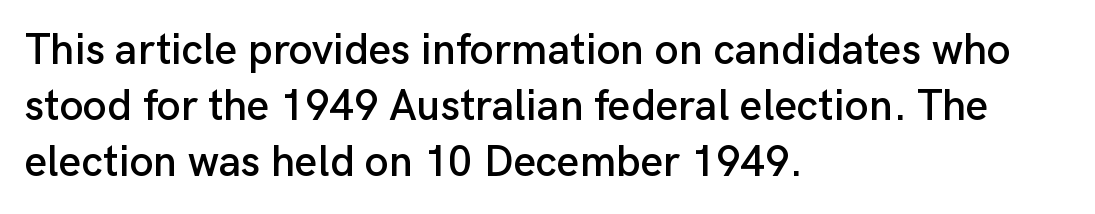
{"serif": "no", "italic": "no", "width": "normal", "stroke_contrast": "low", "x_height": "medium", "monospaced": "no", "underline": "no", "align": "left", "line_spacing": "normal", "line_spacing_ratio": 1.3, "letter_spacing": "normal", "letter_spacing_em": 0.0, "glyph_px": 43}
